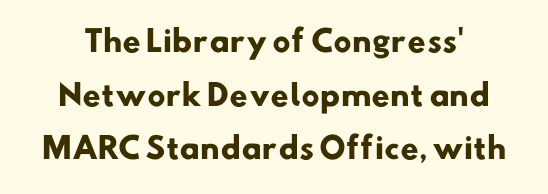
The image shows 29 px heavy sans-serif type; set line spacing 1.85x, normal letter spacing, not underlined; low stroke contrast and a small x-height.
